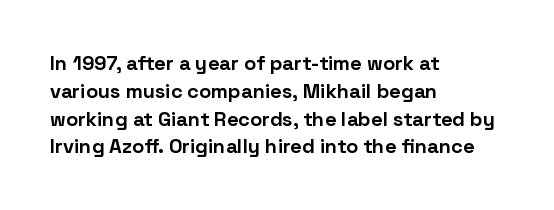
The image shows 20 px bold type, upright; set left-aligned, normal line spacing (1.39x), normal letter spacing, not underlined.
